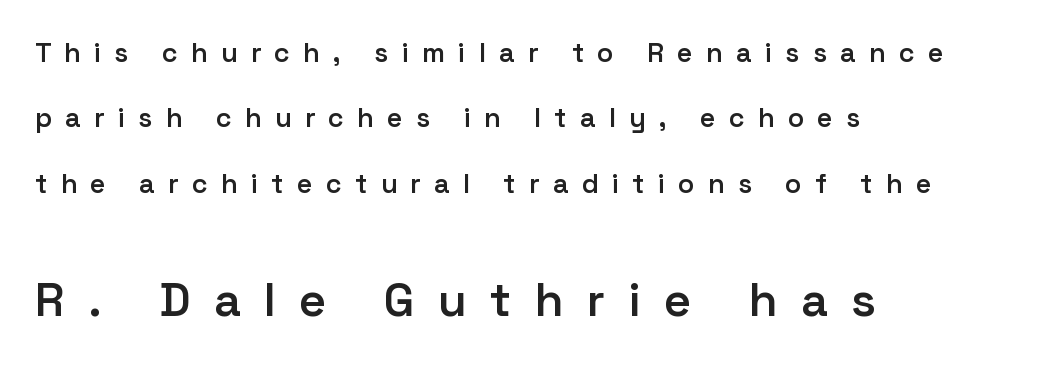
Q: Is the text bold? A: Semi-bold.
Q: Is the text italic (slanted)? A: No, it is upright.
Q: Is the typeface a serif or a sans-serif typeface? A: Sans-serif.
Q: Is the text underlined? A: No.
Q: How is the paragraph aligned? A: Left-aligned.
Q: Is the spacing between letters normal or unusually wide? A: Unusually wide.
Q: Is the spacing between lines tight, normal or loose? A: Loose.
Q: Which block of text is set in a larger size, the first (top) or the second (bottom)? A: The second (bottom) one.
Q: Width (condensed, normal, or wide)? A: Normal.
Q: Stroke contrast? A: Low.
Q: x-height? A: Medium.
Q: Monospaced? A: No.
